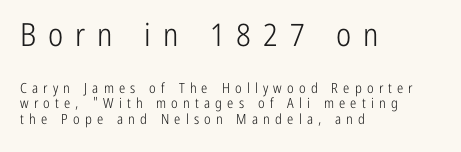
Q: Is the text bold? A: No.
Q: Is the text italic (slanted)? A: No, it is upright.
Q: Is the typeface a serif or a sans-serif typeface? A: Sans-serif.
Q: Is the text underlined? A: No.
Q: How is the paragraph aligned? A: Left-aligned.
Q: Is the spacing between letters normal or unusually wide? A: Unusually wide.
Q: Is the spacing between lines tight, normal or loose? A: Tight.
Q: Which block of text is set in a larger size, the first (top) or the second (bottom)? A: The first (top) one.
Q: Width (condensed, normal, or wide)? A: Condensed.
Q: Stroke contrast? A: Low.
Q: x-height? A: Medium.
Q: Monospaced? A: No.
